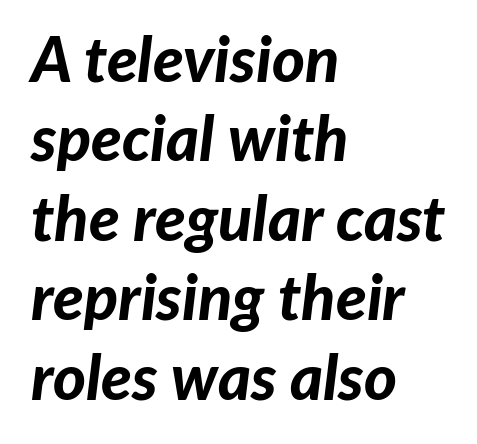
The image shows 63 px bold type, italic (leaning right); set left-aligned, normal line spacing (1.26x), normal letter spacing, not underlined; low stroke contrast and a medium x-height.
